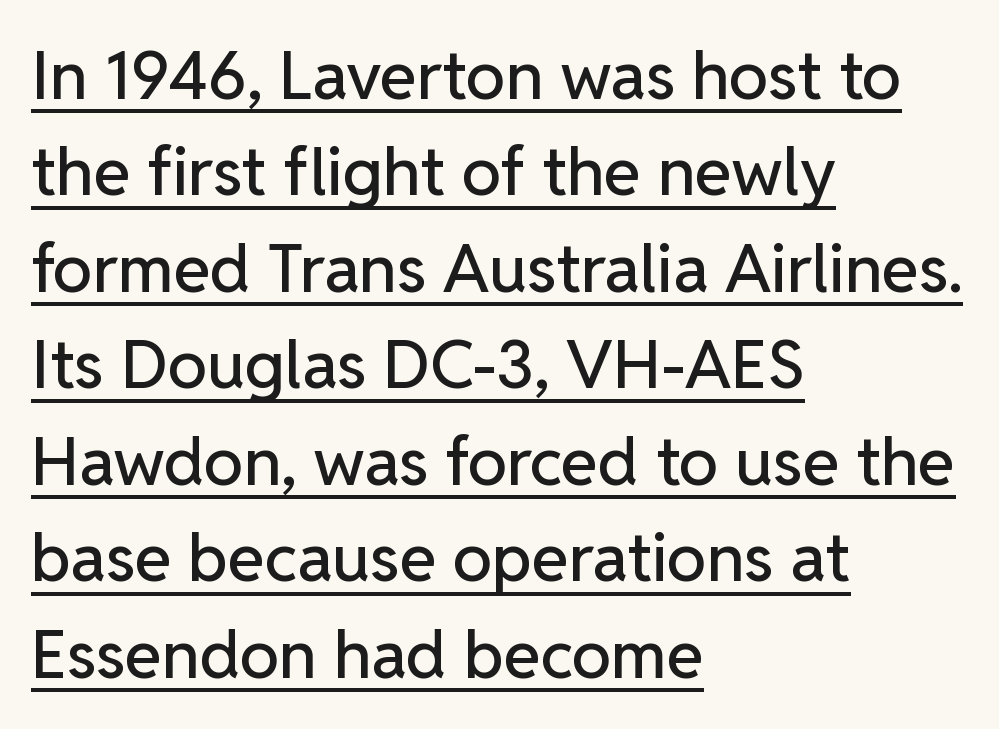
Q: Is the text italic (slanted)? A: No, it is upright.
Q: Is the typeface a serif or a sans-serif typeface? A: Sans-serif.
Q: Is the text underlined? A: Yes.
Q: How is the paragraph aligned? A: Left-aligned.
Q: Is the spacing between letters normal or unusually wide? A: Normal.
Q: Is the spacing between lines tight, normal or loose? A: Normal.
Q: Width (condensed, normal, or wide)? A: Normal.
Q: Stroke contrast? A: Low.
Q: x-height? A: Medium.
Q: Monospaced? A: No.
